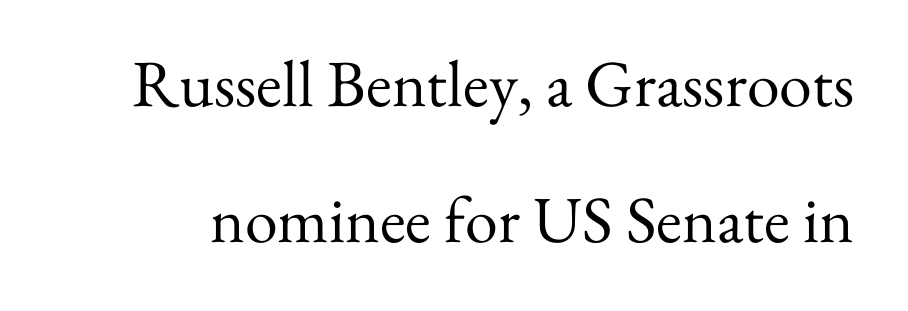
Q: Is the text bold? A: No.
Q: Is the text italic (slanted)? A: No, it is upright.
Q: Is the typeface a serif or a sans-serif typeface? A: Serif.
Q: Is the text underlined? A: No.
Q: Is the spacing between letters normal or unusually wide? A: Normal.
Q: Is the spacing between lines tight, normal or loose? A: Loose.
Q: Width (condensed, normal, or wide)? A: Normal.
Q: Stroke contrast? A: Medium.
Q: x-height? A: Small.
Q: Monospaced? A: No.
